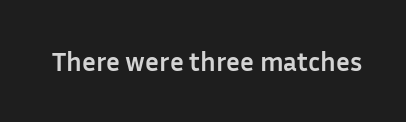
What stands out about the letter spacing? Nothing — it is the standard amount. No italicization has been applied; the sample stays upright. The gap between lines stays unmarked. Thick stems and heavy bowls — unmistakably bold.
